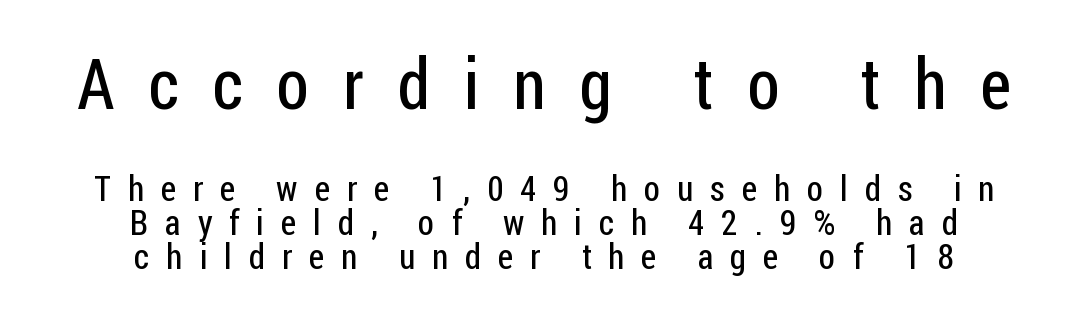
This rendering widens character spacing well past its baseline value. I'd call this a sans setting — the letters go barefoot. The words here are not underlined. Notice how the stems are strictly vertical — no italics here.
